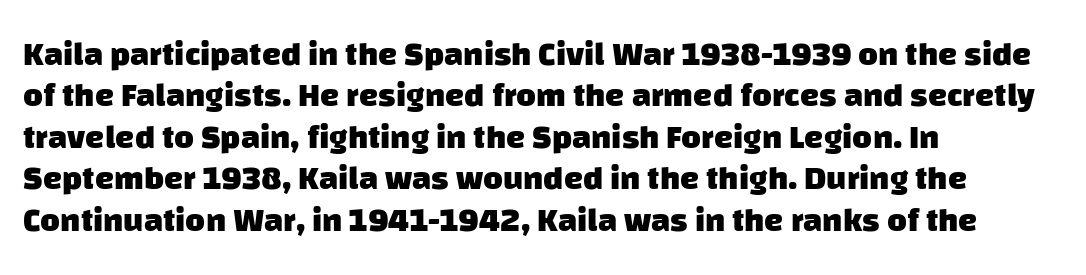
In CSS terms this would be text-align: left. Underlining? Definitely not there. The glyphs in this specimen are sans serif. Short note: letters normally spaced. Think of a printed novel: that variable character pitch is what you see here.
